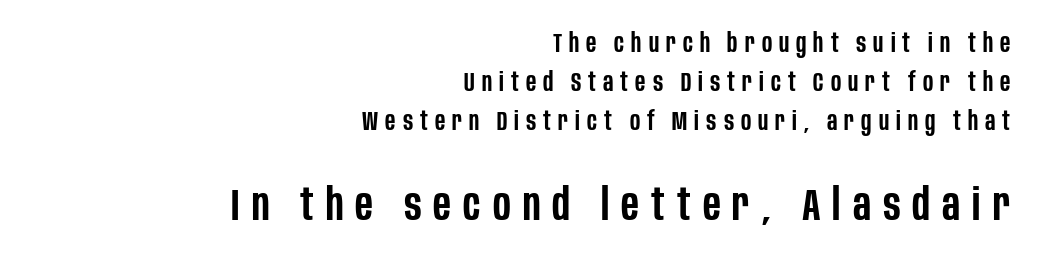
{"serif": "no", "italic": "no", "bold": "semi", "weight": "semibold", "width": "condensed", "stroke_contrast": "low", "x_height": "large", "monospaced": "no", "underline": "no", "align": "right", "line_spacing": "normal", "line_spacing_ratio": 1.5, "letter_spacing": "wide", "letter_spacing_em": 0.27, "larger_block": "second", "size_ratio": 1.73, "glyph_px": 45}
